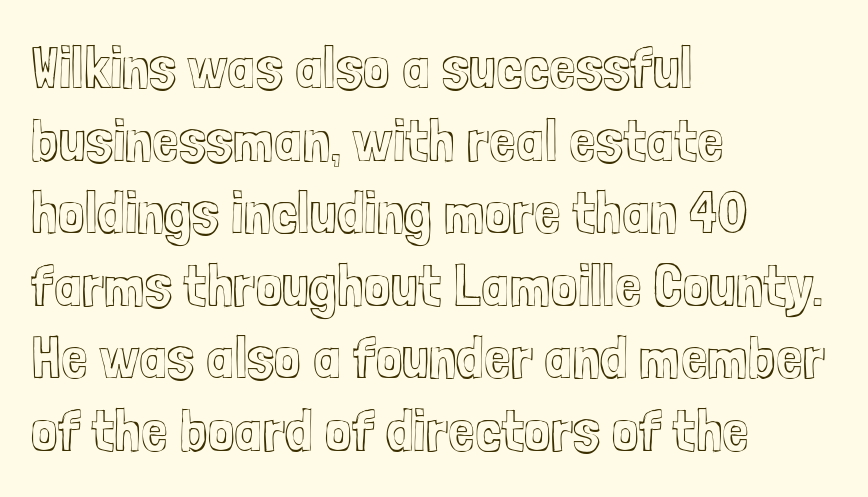
The image shows 60 px condensed type, upright; set left-aligned, line spacing 1.21x, normal letter spacing, not underlined; a medium x-height.
